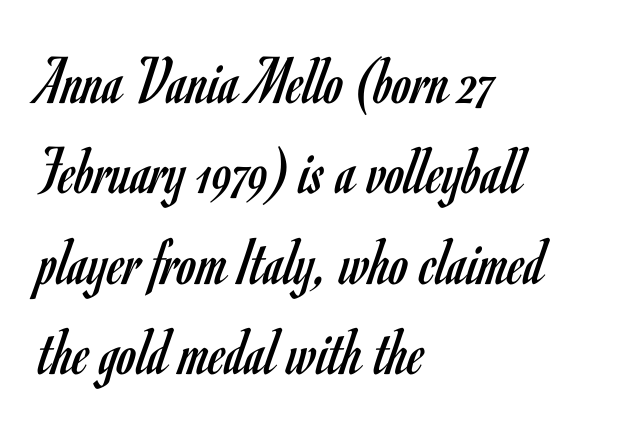
{"serif": "no", "bold": "no", "weight": "regular", "width": "condensed", "stroke_contrast": "low", "x_height": "small", "monospaced": "no", "underline": "no", "align": "left", "line_spacing": "normal", "line_spacing_ratio": 1.31, "letter_spacing": "normal", "letter_spacing_em": 0.0, "glyph_px": 69}
